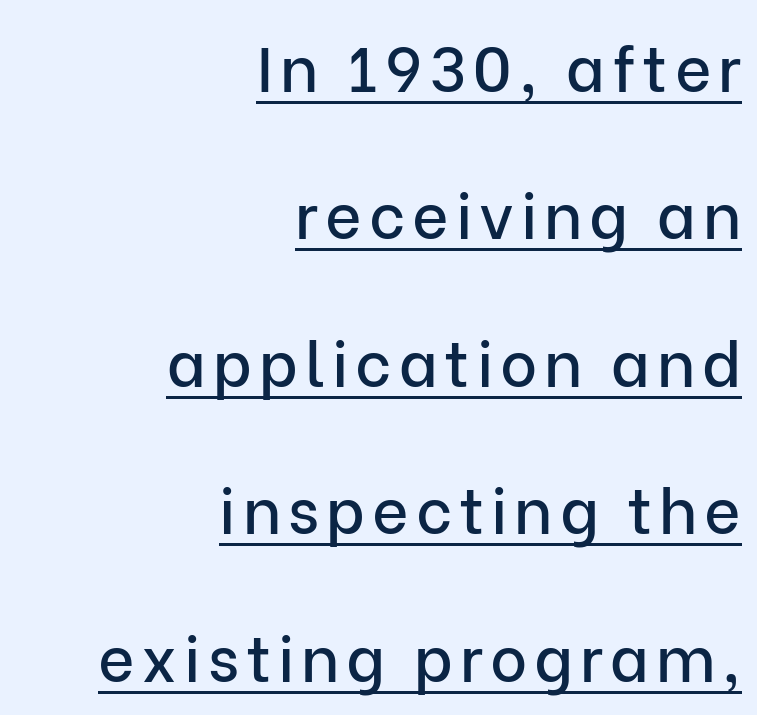
{"serif": "no", "italic": "no", "width": "normal", "stroke_contrast": "low", "x_height": "medium", "monospaced": "no", "underline": "yes", "align": "right", "line_spacing": "loose", "line_spacing_ratio": 2.34, "glyph_px": 63}
